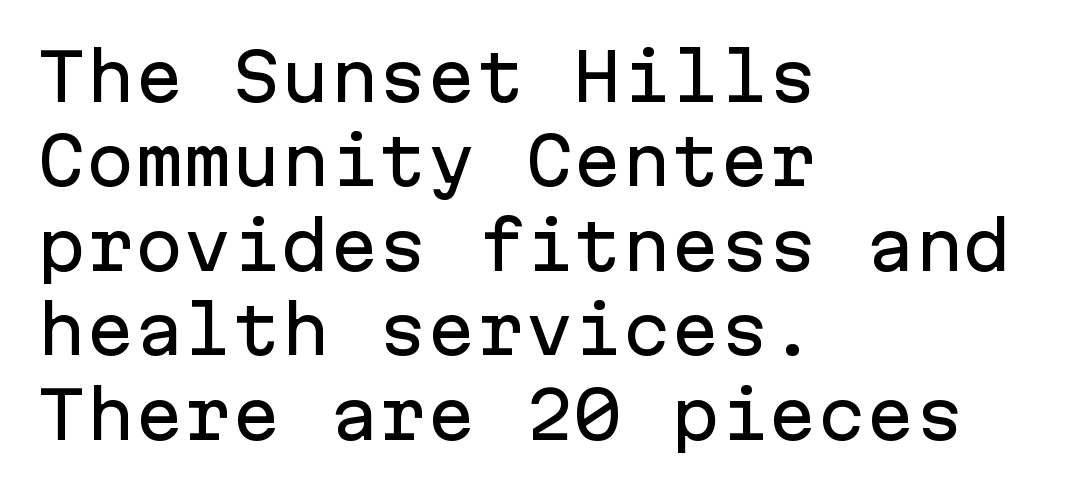
The image shows 65 px sans-serif type, upright, monospaced; set left-aligned, normal line spacing (1.3x), normal letter spacing, not underlined; low stroke contrast and a medium x-height.
